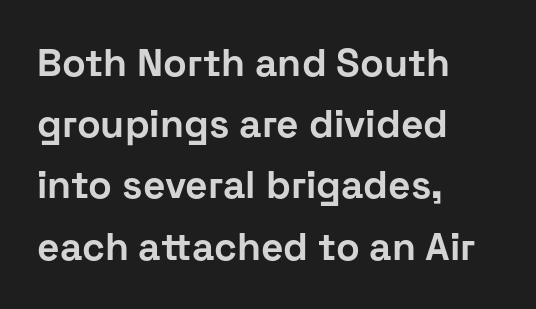
{"serif": "no", "italic": "no", "bold": "yes", "weight": "bold", "width": "normal", "stroke_contrast": "low", "x_height": "medium", "monospaced": "no", "underline": "no", "align": "left", "line_spacing": "normal", "line_spacing_ratio": 1.57, "letter_spacing": "normal", "letter_spacing_em": 0.0, "glyph_px": 39}
